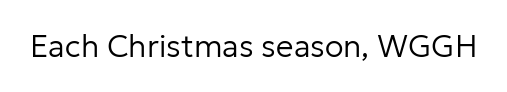
Q: Is the text bold? A: No.
Q: Is the text italic (slanted)? A: No, it is upright.
Q: Is the typeface a serif or a sans-serif typeface? A: Sans-serif.
Q: Is the text underlined? A: No.
Q: Is the spacing between letters normal or unusually wide? A: Normal.
Q: Width (condensed, normal, or wide)? A: Normal.
Q: Stroke contrast? A: Low.
Q: x-height? A: Medium.
Q: Monospaced? A: No.
